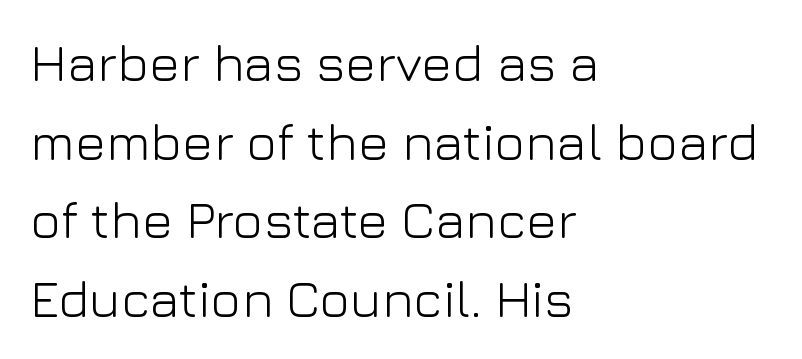
The image shows 52 px light sans-serif type, upright; set left-aligned, normal line spacing (1.51x), normal letter spacing, not underlined; low stroke contrast and a medium x-height.
